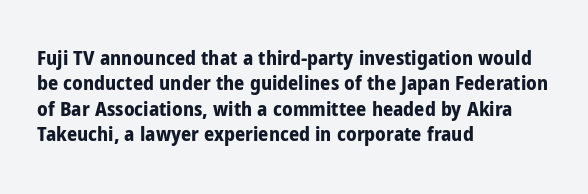
Q: Is the text bold? A: Yes.
Q: Is the text italic (slanted)? A: No, it is upright.
Q: Is the text underlined? A: No.
Q: How is the paragraph aligned? A: Left-aligned.
Q: Is the spacing between letters normal or unusually wide? A: Normal.
Q: Is the spacing between lines tight, normal or loose? A: Normal.
